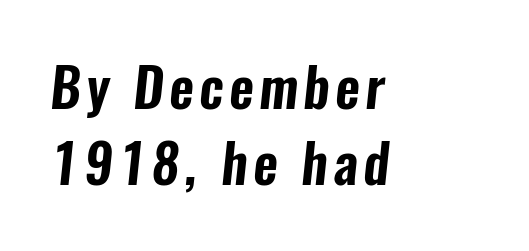
The strip under each line holds only bare page. Grotesque or geometric, the face here clearly has no serifs. Evenly set lines give the paragraph a standard silhouette. Notice how the passage keeps a crisp vertical edge on the left only. Here the designer chose a conventional face with non-uniform glyph widths.
